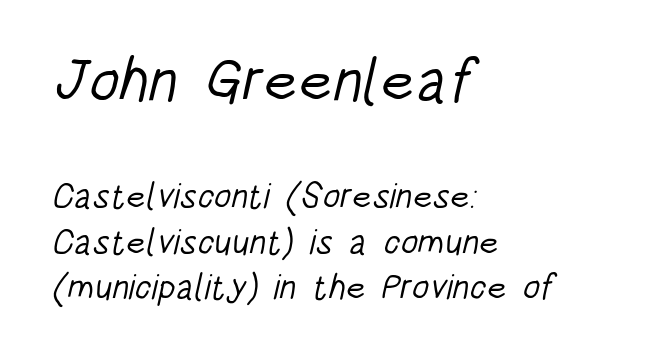
Q: Is the text bold? A: No.
Q: Is the typeface a serif or a sans-serif typeface? A: Sans-serif.
Q: Is the text underlined? A: No.
Q: How is the paragraph aligned? A: Left-aligned.
Q: Is the spacing between letters normal or unusually wide? A: Normal.
Q: Is the spacing between lines tight, normal or loose? A: Normal.
Q: Which block of text is set in a larger size, the first (top) or the second (bottom)? A: The first (top) one.
Q: Width (condensed, normal, or wide)? A: Condensed.
Q: Stroke contrast? A: Low.
Q: x-height? A: Large.
Q: Monospaced? A: No.
